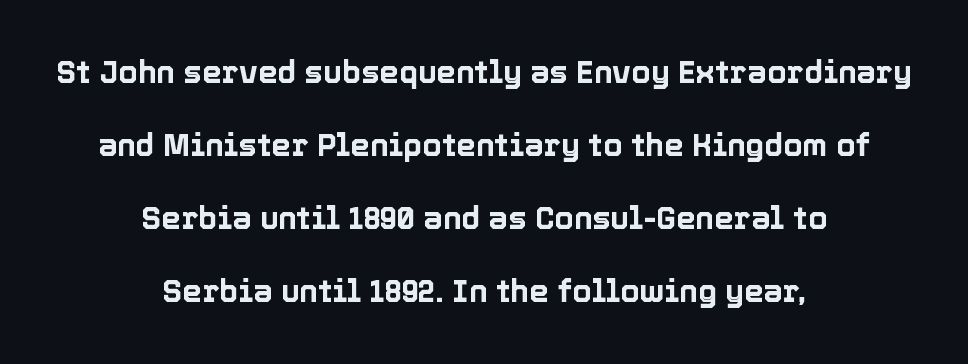
These lines stack symmetrically, like a column narrowing and widening about its center. Compared with typical body copy, the letter spacing here is the same. This sample has the flowing, uneven cadence of proportional lettering. The foot of each line stays bare and open.
